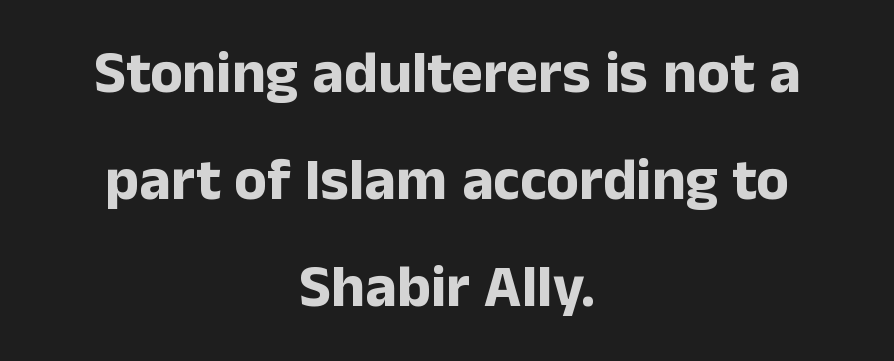
Q: Is the text bold? A: Yes.
Q: Is the text italic (slanted)? A: No, it is upright.
Q: Is the typeface a serif or a sans-serif typeface? A: Sans-serif.
Q: Is the text underlined? A: No.
Q: How is the paragraph aligned? A: Centered.
Q: Is the spacing between letters normal or unusually wide? A: Normal.
Q: Width (condensed, normal, or wide)? A: Normal.
Q: Stroke contrast? A: Low.
Q: x-height? A: Medium.
Q: Monospaced? A: No.
